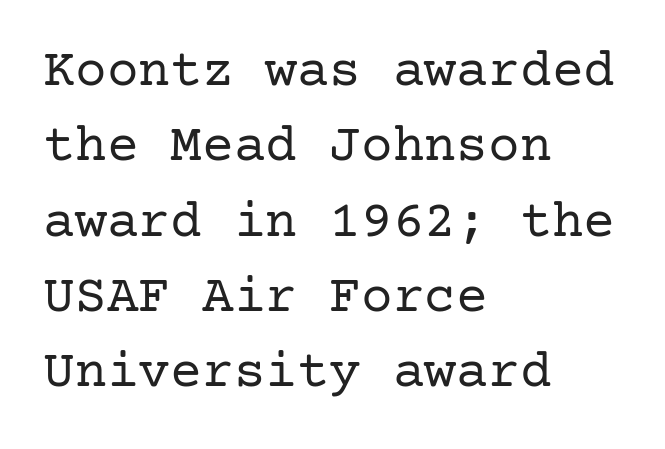
The gaps between neighbouring characters are ordinary and unremarkable. Where is the straight margin? On the left. Stroke thickness stays within the range of a standard reading face or lighter. The block of text has a typical density, with ordinary space between rows.
